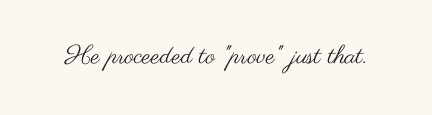
The rendering keeps characters at their native spacing. The font sits on the lighter half of the weight spectrum, regular included. Quick note: underline off.
